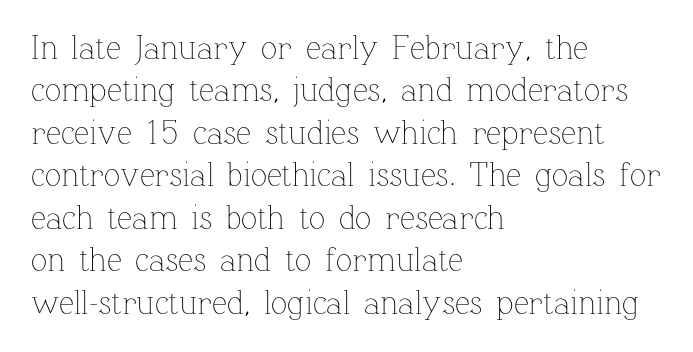
The image shows 34 px thin type, upright; set left-aligned, normal line spacing (1.25x), normal letter spacing, not underlined; low stroke contrast and a medium x-height.
